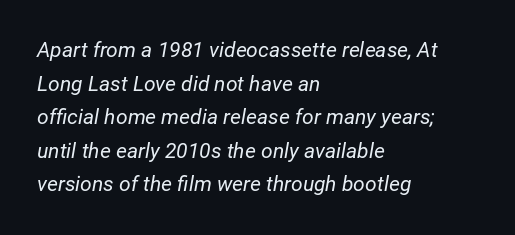
Q: Is the text bold? A: No.
Q: Is the text italic (slanted)? A: Yes, it leans right by about 12 degrees.
Q: Is the text underlined? A: No.
Q: How is the paragraph aligned? A: Left-aligned.
Q: Is the spacing between letters normal or unusually wide? A: Normal.
Q: Is the spacing between lines tight, normal or loose? A: Normal.
